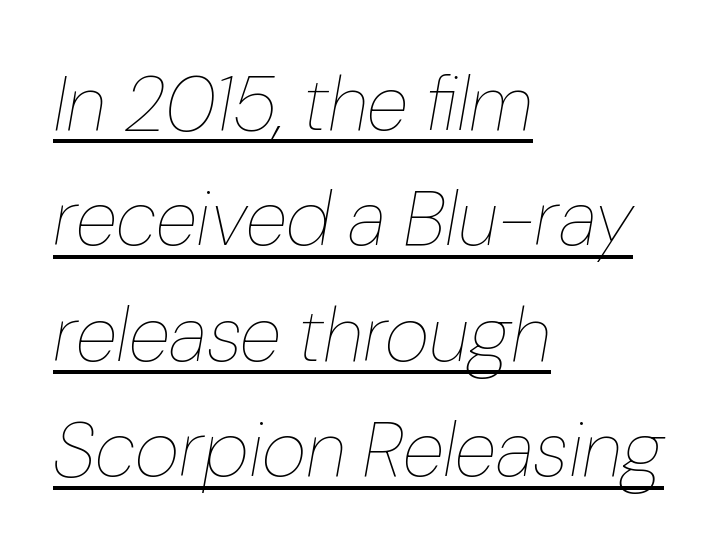
Compared with typical paragraphs, the rows here are spaced about the same. This sample has the flowing, uneven cadence of proportional lettering. Teacher's note: observe the even left margin — that is flush-left alignment. The font's italic variant was chosen for this text. Like a heading marked for emphasis, these lines bear an underscore.
